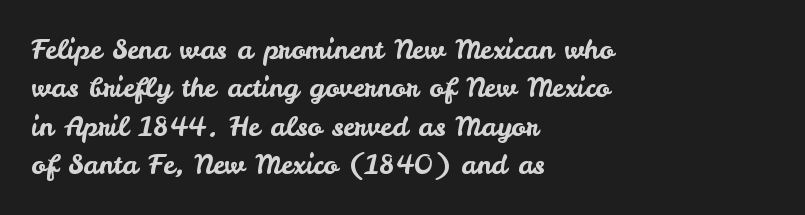
The image shows 27 px text type; set left-aligned, normal line spacing (1.42x), normal letter spacing, not underlined.
